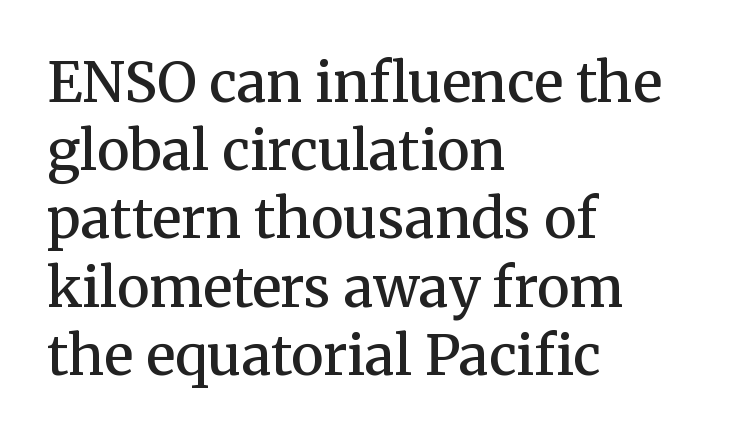
The image shows 55 px semibold serif type, upright; set left-aligned, line spacing 1.24x, normal letter spacing, not underlined; medium stroke contrast and a medium x-height.
